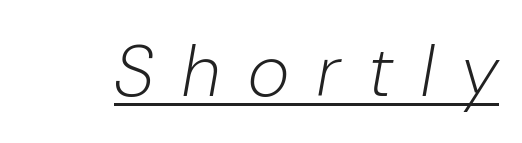
Looks like regular typesetting: each glyph gets only the width it needs. Every word sits above its own underline. Italic: yes, the glyphs are oblique. Is the type heavy? It reads as light-to-regular instead. Here the glyphs are tracked loosely, breaking word shapes into spaced letters.
